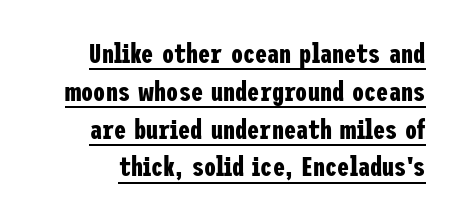
{"italic": "no", "bold": "yes", "underline": "yes", "line_spacing": "normal", "line_spacing_ratio": 1.4, "letter_spacing": "normal", "letter_spacing_em": 0.0, "glyph_px": 27}
